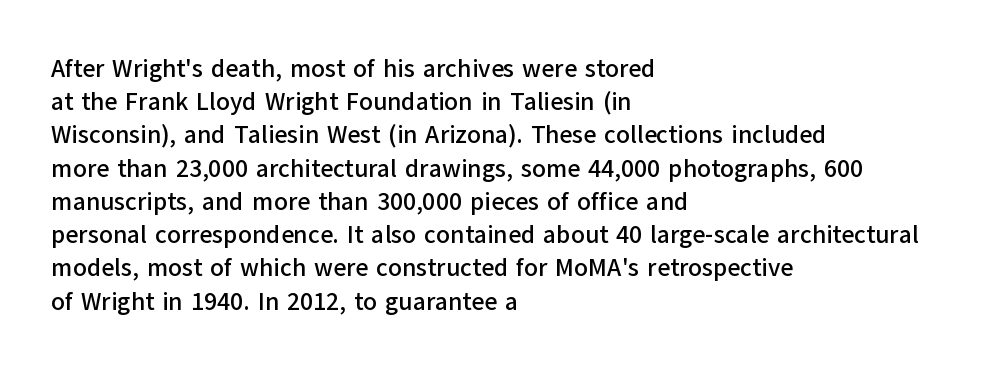
The image shows 25 px text type, upright; set left-aligned, normal line spacing (1.33x), normal letter spacing, not underlined.
